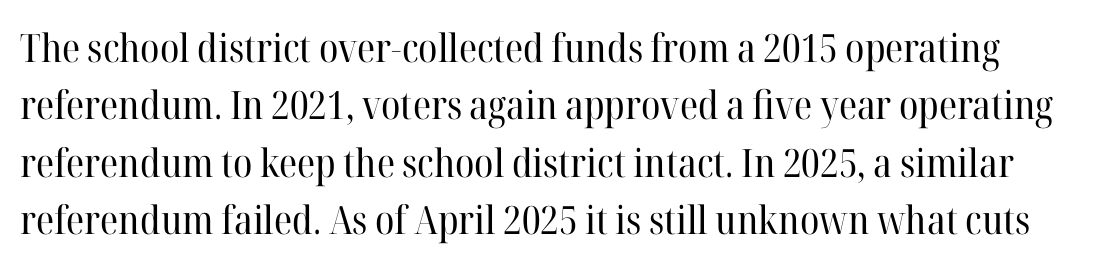
The image shows 39 px regular-weight serif type, upright; set normal line spacing (1.47x), normal letter spacing, not underlined; high stroke contrast and a medium x-height.
